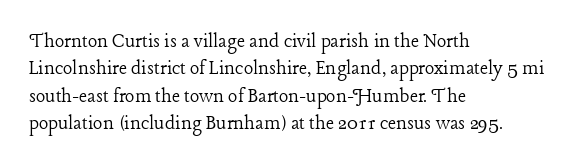
Q: Is the text bold? A: No.
Q: Is the text italic (slanted)? A: No, it is upright.
Q: Is the text underlined? A: No.
Q: How is the paragraph aligned? A: Left-aligned.
Q: Is the spacing between letters normal or unusually wide? A: Normal.
